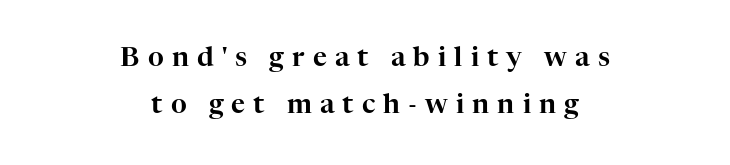
Q: Is the text italic (slanted)? A: No, it is upright.
Q: Is the text underlined? A: No.
Q: How is the paragraph aligned? A: Centered.
Q: Is the spacing between letters normal or unusually wide? A: Unusually wide.
